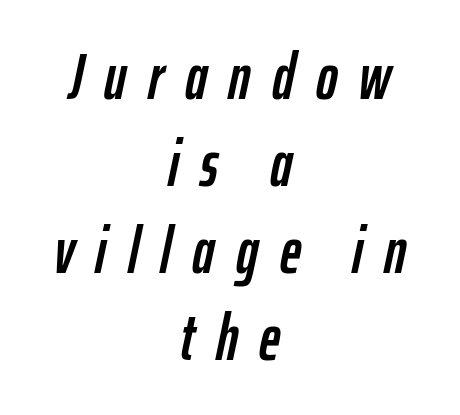
Would a proofreader flag this as italicized? Yes. The space directly below the letters is spotless. Each letter keeps its own natural width here, so spacing adapts to shape. The passage shown has open, widely tracked lettering throughout.
